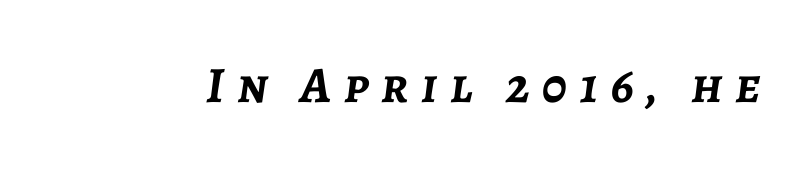
The image shows 51 px semibold type, italic (leaning right); set unusually wide letter spacing (+0.25 em), not underlined; low stroke contrast and a medium x-height.
